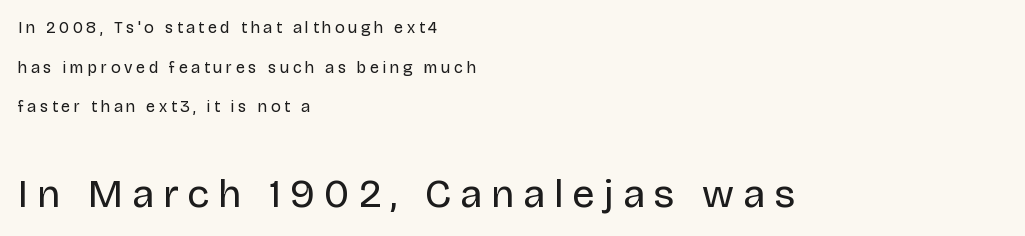
The image shows 40 px regular-weight sans-serif type, upright; set left-aligned, loose line spacing (2.47x), unusually wide letter spacing (+0.23 em), not underlined; the second (bottom) block is 2.5x larger; low stroke contrast and a large x-height.
